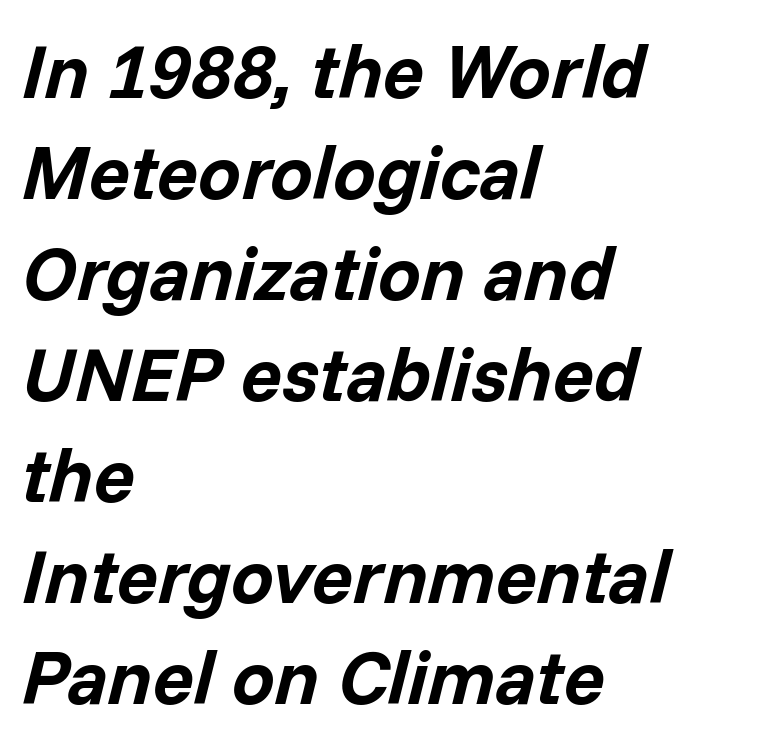
The image shows 76 px bold type, italic (leaning right); set left-aligned, normal line spacing (1.33x), normal letter spacing, not underlined; low stroke contrast and a medium x-height.
